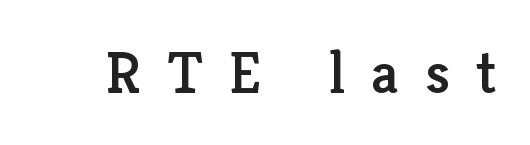
The image shows 60 px serif type, upright; set unusually wide letter spacing (+0.44 em), not underlined; low stroke contrast and a medium x-height.
